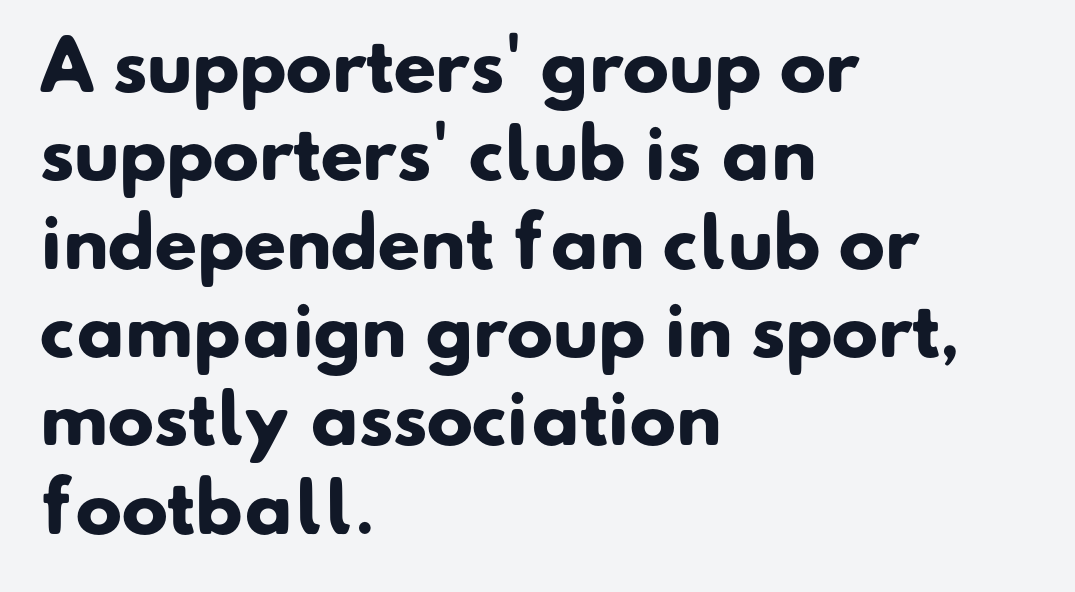
Each new line begins a customary step beneath the previous one. In terms of letterform style, serifs are entirely absent. Check under the words: just untouched page. These lines are rendered in a variable-pitch font. The letterforms sit shoulder to shoulder at normal distance.
